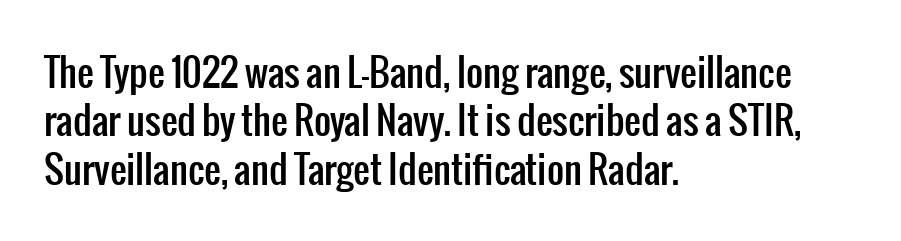
The image shows 37 px condensed sans-serif type, upright; set left-aligned, normal line spacing (1.31x), normal letter spacing, not underlined; low stroke contrast and a medium x-height.
